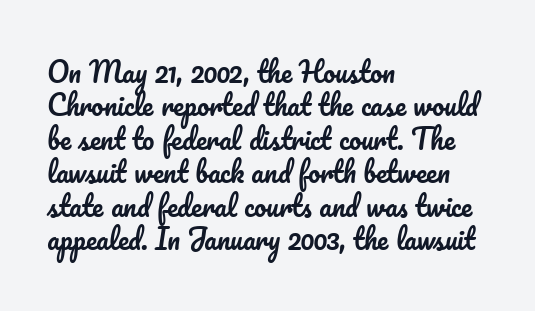
The image shows 27 px text type; set left-aligned, line spacing 1.24x, normal letter spacing, not underlined.
